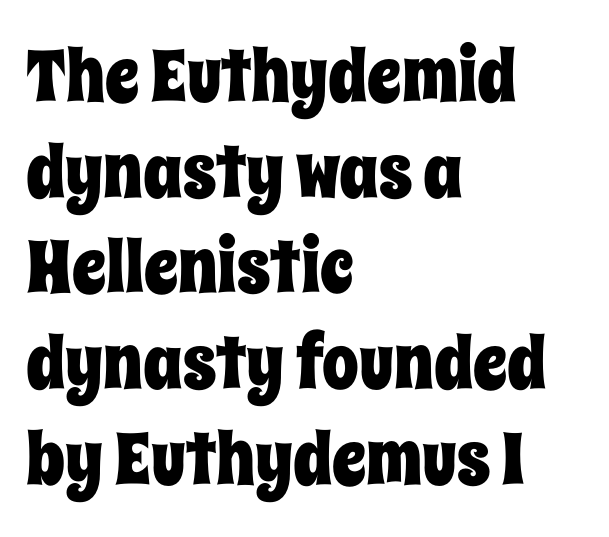
Q: Is the text italic (slanted)? A: No, it is upright.
Q: Is the text underlined? A: No.
Q: How is the paragraph aligned? A: Left-aligned.
Q: Is the spacing between letters normal or unusually wide? A: Normal.
Q: Is the spacing between lines tight, normal or loose? A: Normal.
Q: Width (condensed, normal, or wide)? A: Condensed.
Q: Stroke contrast? A: Low.
Q: x-height? A: Large.
Q: Monospaced? A: No.
